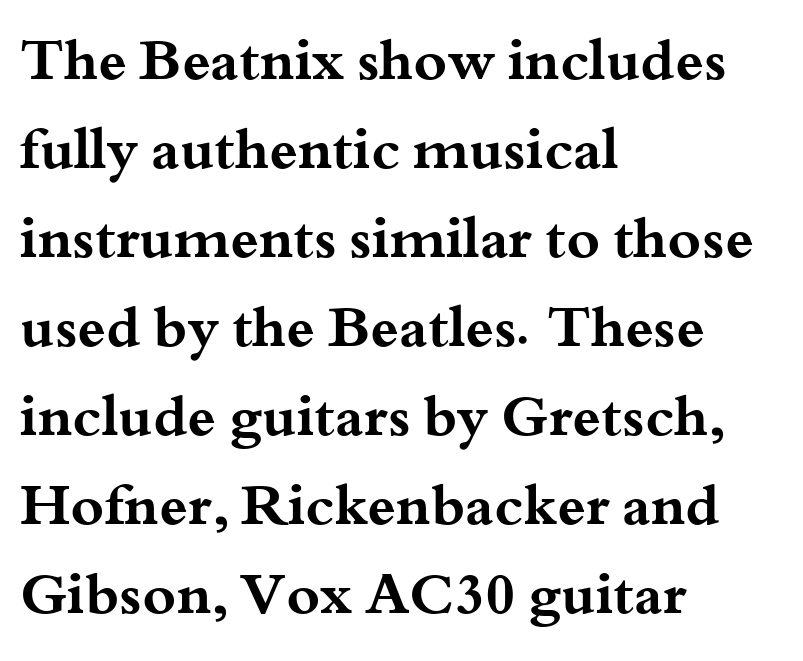
The image shows 57 px bold, wide serif type, upright; set left-aligned, normal line spacing (1.56x), normal letter spacing, not underlined; medium stroke contrast and a small x-height.
